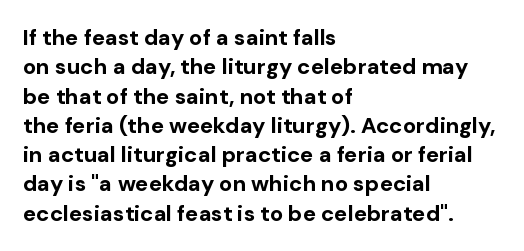
Every character sits straight up, as roman type does. Visually the block forms a straight wall on the left and a jagged coastline on the right. I'd describe the lettering as bold — thick and assertive. Unmarked baselines from the first word to the last.
